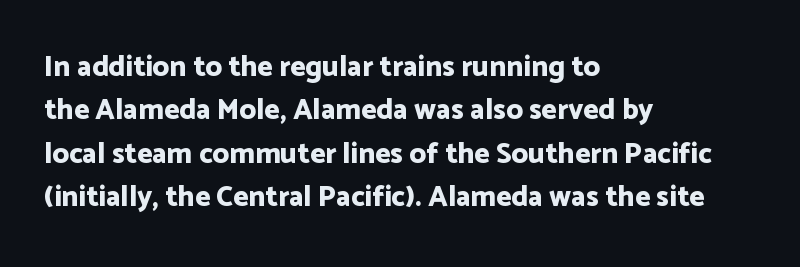
Q: Is the text bold? A: Yes.
Q: Is the text italic (slanted)? A: No, it is upright.
Q: Is the typeface a serif or a sans-serif typeface? A: Sans-serif.
Q: Is the text underlined? A: No.
Q: How is the paragraph aligned? A: Left-aligned.
Q: Is the spacing between letters normal or unusually wide? A: Normal.
Q: Is the spacing between lines tight, normal or loose? A: Normal.
Q: Width (condensed, normal, or wide)? A: Normal.
Q: Stroke contrast? A: Low.
Q: x-height? A: Medium.
Q: Monospaced? A: No.
